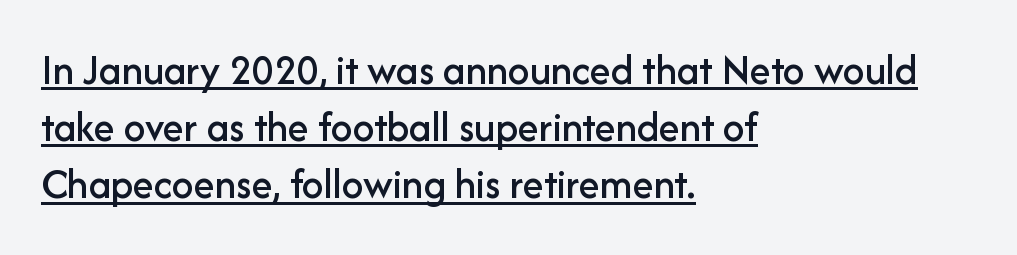
The image shows 43 px sans-serif type, upright; set left-aligned, normal line spacing (1.33x), normal letter spacing, underlined; low stroke contrast and a medium x-height.
